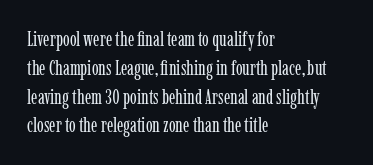
The image shows 20 px text type, upright; set left-aligned, normal line spacing (1.44x), normal letter spacing, not underlined.
